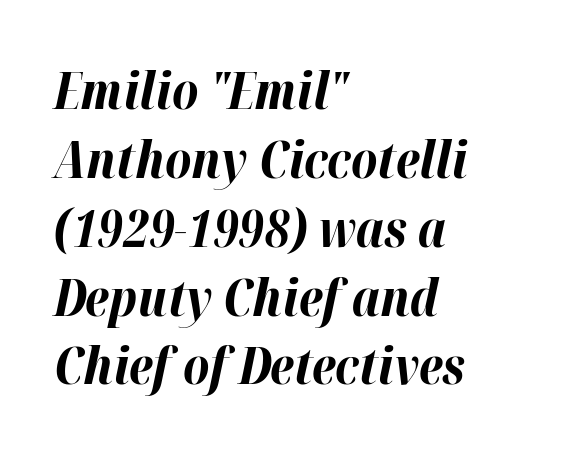
Is this a fixed-width face? No — the glyphs have proportional, varying widths. Honestly, there is no underline to notice here at all. The glyphs look as if they've been sheared to an angle. The passage is arranged the way most books set body copy — flush left. The passage shown stacks its lines at a standard gap. The letterforms sit shoulder to shoulder at normal distance.
